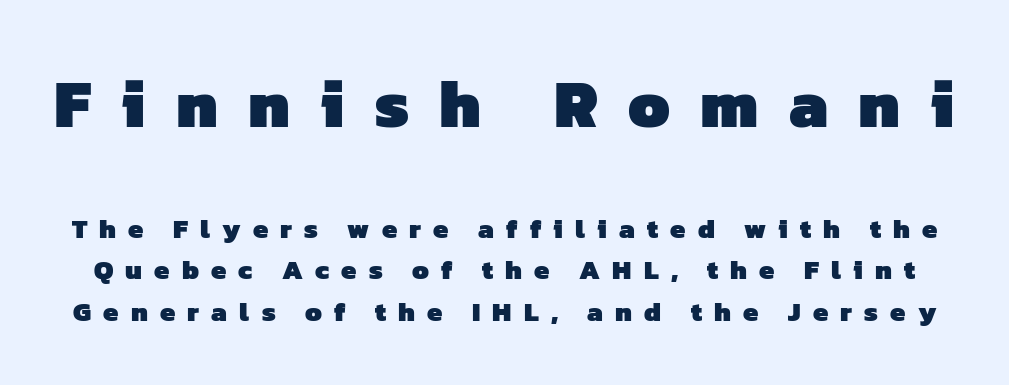
The image shows 67 px heavy sans-serif type; set normal line spacing (1.52x), unusually wide letter spacing (+0.45 em), not underlined; the first (top) block is 2.48x larger; low stroke contrast and a medium x-height.
